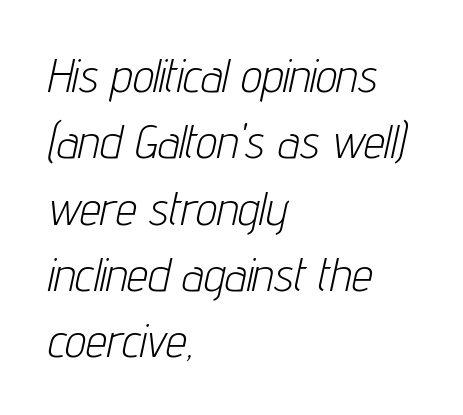
{"italic": "yes", "lean": "right", "slant_degrees": 12, "bold": "no", "weight": "light", "width": "condensed", "stroke_contrast": "low", "x_height": "medium", "monospaced": "no", "underline": "no", "align": "left", "line_spacing": "normal", "line_spacing_ratio": 1.41, "letter_spacing": "normal", "letter_spacing_em": 0.0, "glyph_px": 47}
